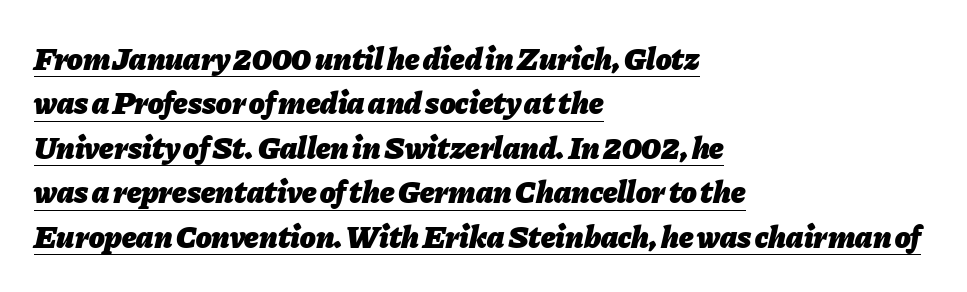
The image shows 32 px heavy type, italic (leaning right); set left-aligned, normal line spacing (1.39x), normal letter spacing, underlined; low stroke contrast and a medium x-height.
